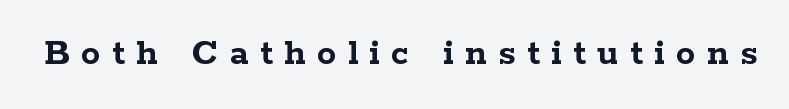
Q: Is the text bold? A: Yes.
Q: Is the text italic (slanted)? A: No, it is upright.
Q: Is the typeface a serif or a sans-serif typeface? A: Serif.
Q: Is the text underlined? A: No.
Q: Is the spacing between letters normal or unusually wide? A: Unusually wide.
Q: Width (condensed, normal, or wide)? A: Wide.
Q: Stroke contrast? A: Low.
Q: x-height? A: Medium.
Q: Monospaced? A: No.
